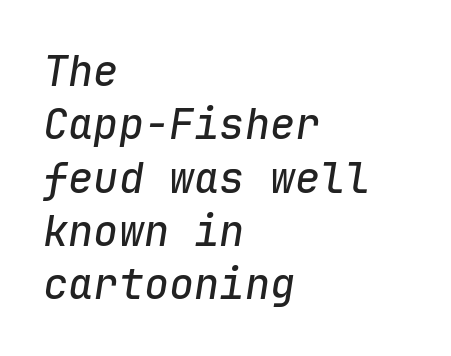
{"italic": "yes", "lean": "right", "slant_degrees": 9, "width": "normal", "stroke_contrast": "low", "x_height": "medium", "monospaced": "yes", "underline": "no", "align": "left", "line_spacing": "normal", "line_spacing_ratio": 1.27, "letter_spacing": "normal", "letter_spacing_em": 0.0, "glyph_px": 42}
